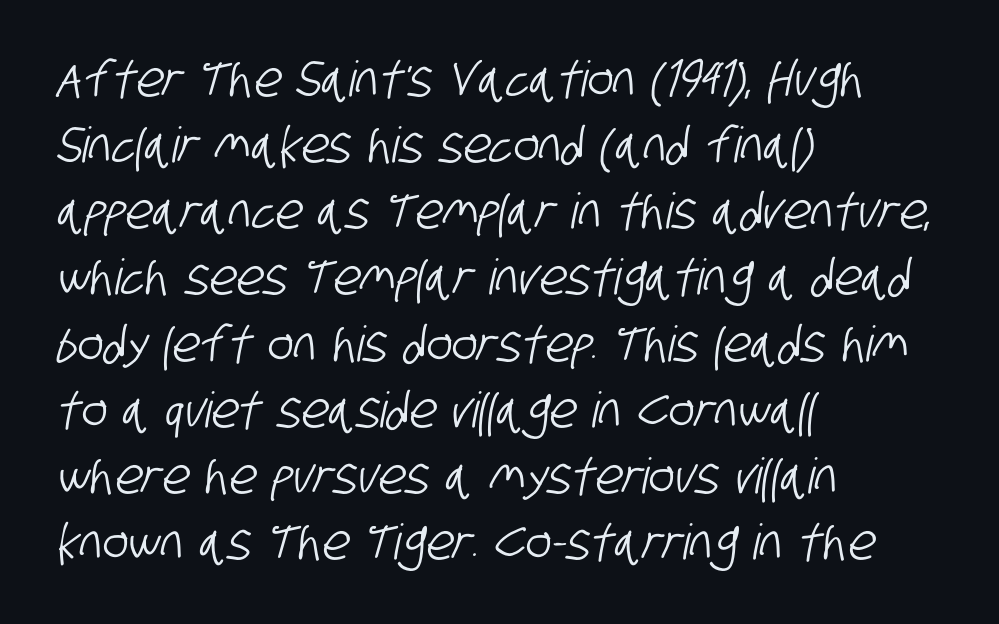
Q: Is the typeface a serif or a sans-serif typeface? A: Sans-serif.
Q: Is the text underlined? A: No.
Q: How is the paragraph aligned? A: Left-aligned.
Q: Is the spacing between letters normal or unusually wide? A: Normal.
Q: Is the spacing between lines tight, normal or loose? A: Normal.
Q: Width (condensed, normal, or wide)? A: Condensed.
Q: Stroke contrast? A: Low.
Q: x-height? A: Large.
Q: Monospaced? A: No.
